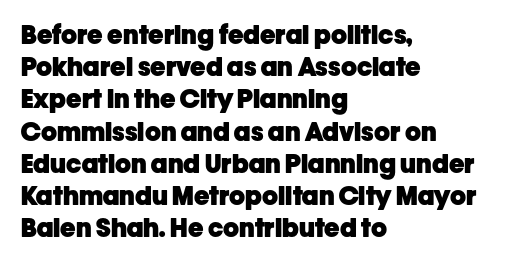
Q: Is the text bold? A: Yes.
Q: Is the text italic (slanted)? A: No, it is upright.
Q: Is the text underlined? A: No.
Q: How is the paragraph aligned? A: Left-aligned.
Q: Is the spacing between letters normal or unusually wide? A: Normal.
